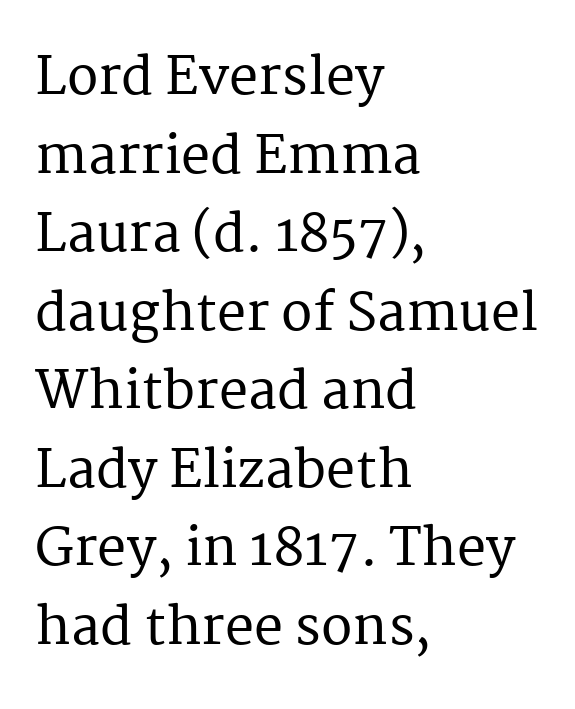
The image shows 52 px serif type, upright; set left-aligned, normal line spacing (1.51x), normal letter spacing, not underlined; medium stroke contrast and a medium x-height.
